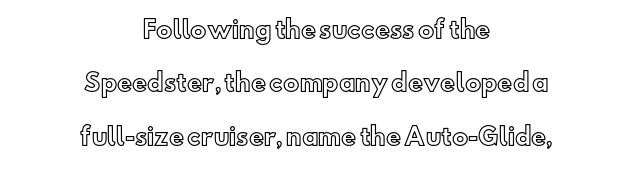
This rendering leaves character spacing at its baseline value. Posture: upright roman. Unmarked baselines from the first word to the last. Vertical spacing — loose. Casual observation: everything's sitting right in the middle.
